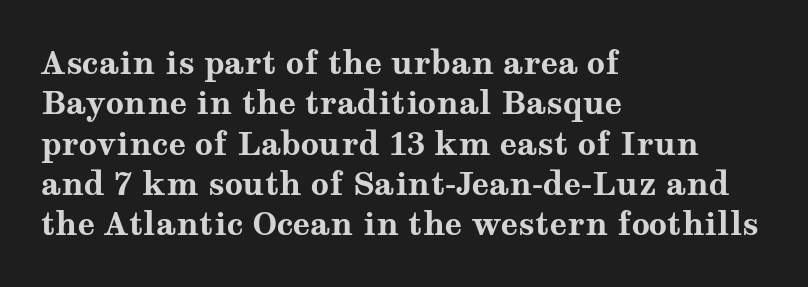
{"serif": "yes", "italic": "no", "bold": "yes", "weight": "bold", "width": "wide", "stroke_contrast": "medium", "x_height": "medium", "monospaced": "no", "underline": "no", "align": "left", "line_spacing": "normal", "line_spacing_ratio": 1.26, "letter_spacing": "normal", "letter_spacing_em": 0.0, "glyph_px": 32}
